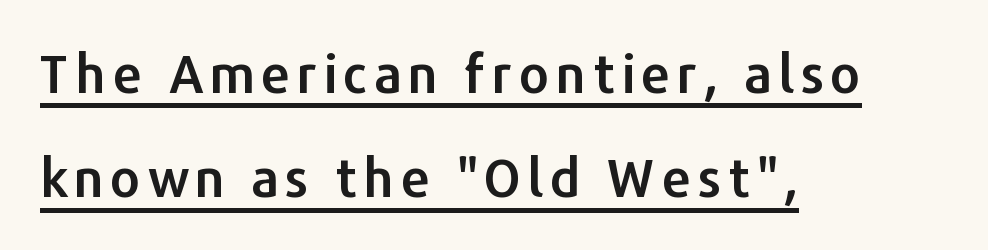
The image shows 53 px sans-serif type, upright; set left-aligned, loose line spacing (1.97x), underlined; low stroke contrast and a medium x-height.
